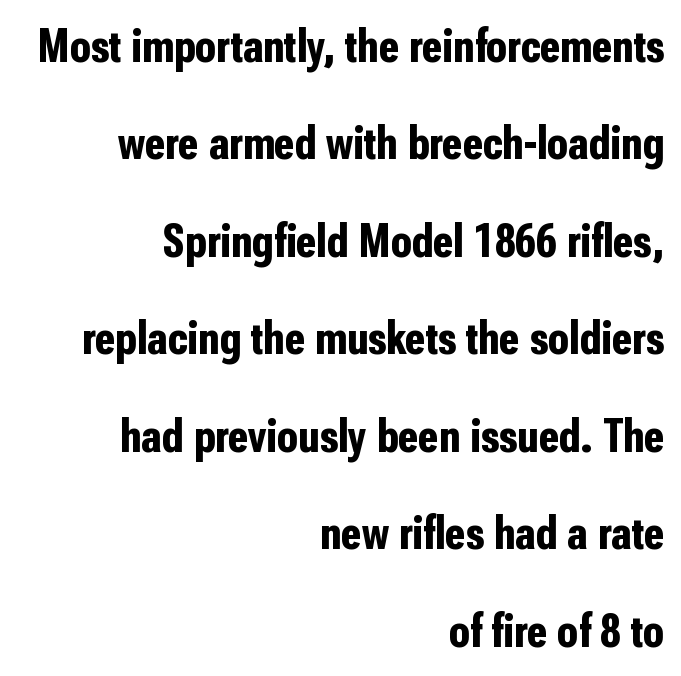
Plenty of ink on the page — the face is bold. Observe the absence of serifs on each vertical stroke in this sample. Nothing unusual about the tracking: characters are spaced as the font intends. Teacher's note: observe the even right margin — that is flush-right alignment. Anything drawn beneath the words? Only blank space.
